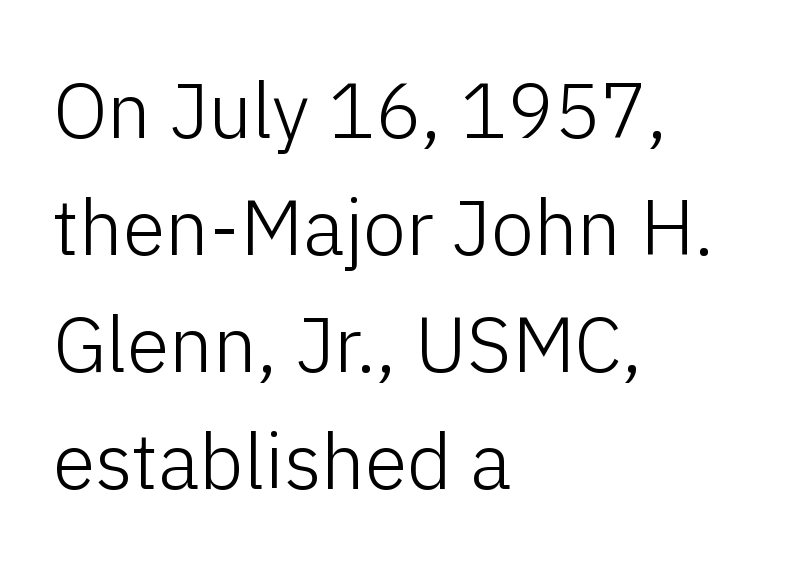
{"serif": "no", "italic": "no", "bold": "no", "weight": "light", "width": "normal", "stroke_contrast": "low", "x_height": "medium", "monospaced": "no", "underline": "no", "align": "left", "line_spacing": "normal", "line_spacing_ratio": 1.5, "letter_spacing": "normal", "letter_spacing_em": 0.0, "glyph_px": 78}
